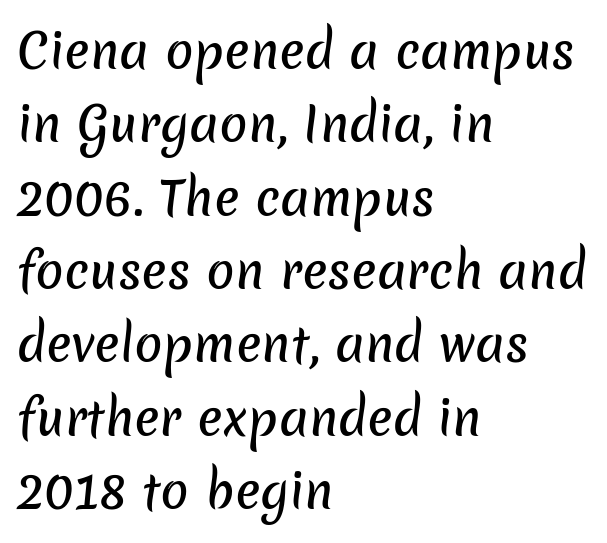
Q: Is the typeface a serif or a sans-serif typeface? A: Sans-serif.
Q: Is the text underlined? A: No.
Q: How is the paragraph aligned? A: Left-aligned.
Q: Is the spacing between letters normal or unusually wide? A: Normal.
Q: Is the spacing between lines tight, normal or loose? A: Normal.
Q: Width (condensed, normal, or wide)? A: Normal.
Q: Stroke contrast? A: Low.
Q: x-height? A: Medium.
Q: Monospaced? A: No.
